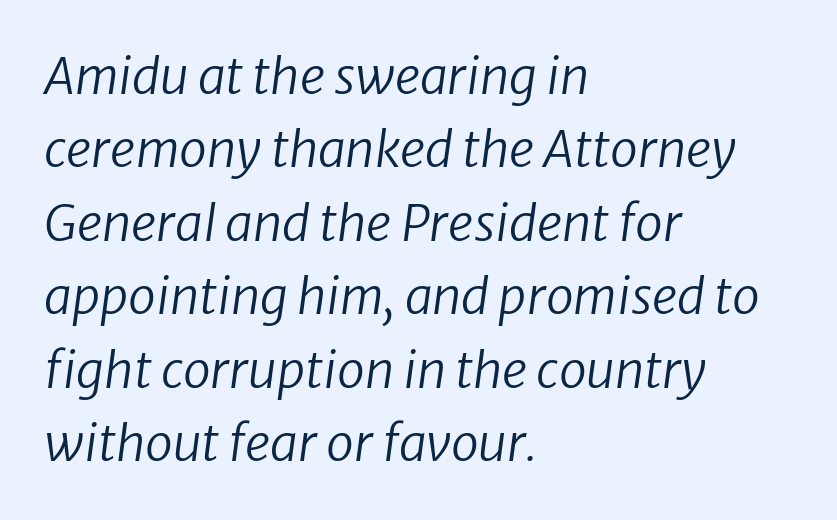
{"italic": "yes", "lean": "right", "slant_degrees": 8, "bold": "no", "weight": "regular", "width": "normal", "stroke_contrast": "low", "x_height": "medium", "monospaced": "no", "underline": "no", "align": "left", "line_spacing": "normal", "line_spacing_ratio": 1.47, "letter_spacing": "normal", "letter_spacing_em": 0.0, "glyph_px": 50}
